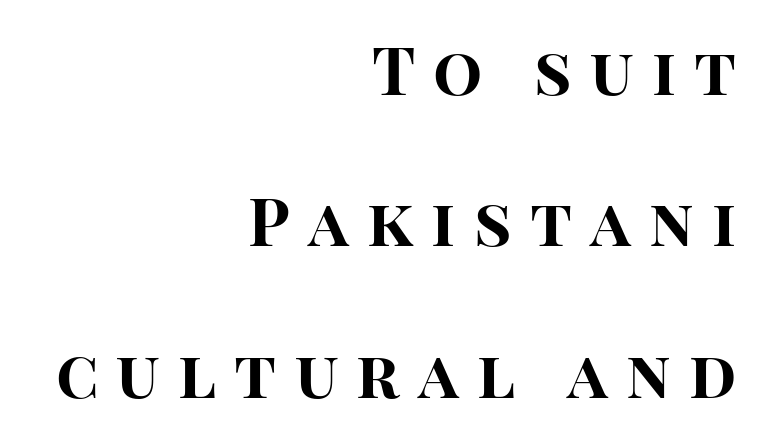
{"serif": "no", "italic": "no", "bold": "yes", "weight": "bold", "width": "normal", "stroke_contrast": "high", "x_height": "large", "monospaced": "no", "underline": "no", "align": "right", "line_spacing": "loose", "line_spacing_ratio": 2.33, "letter_spacing": "wide", "letter_spacing_em": 0.28, "glyph_px": 65}
